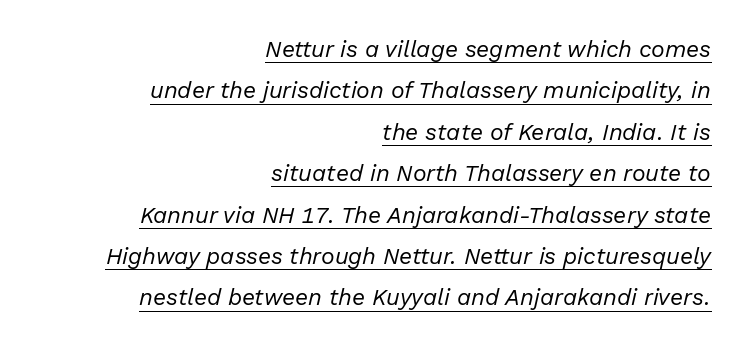
{"italic": "yes", "lean": "right", "slant_degrees": 13, "bold": "no", "underline": "yes", "align": "right", "line_spacing_ratio": 1.8, "letter_spacing": "normal", "letter_spacing_em": 0.0, "glyph_px": 23}
